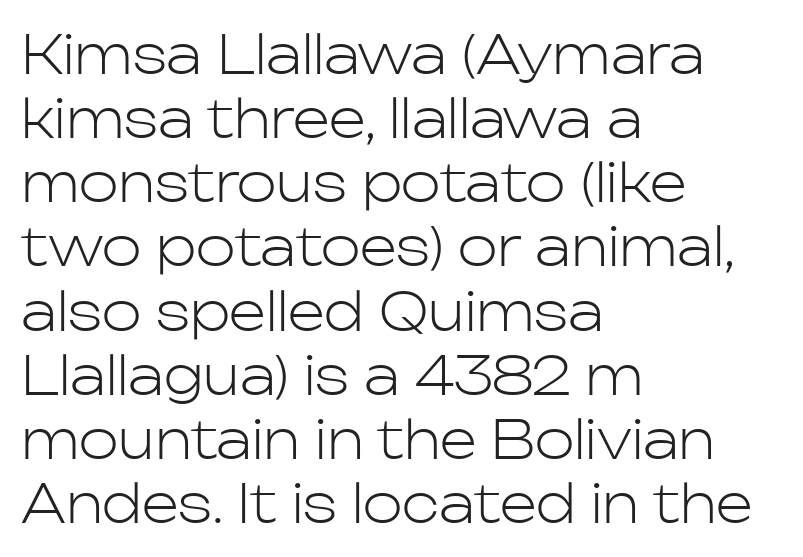
The strip under each line holds only bare page. A typesetter would call this proportional, since set widths differ per character. This is not heavy type; no bold has been used. The paragraph shown leans on its left margin.
